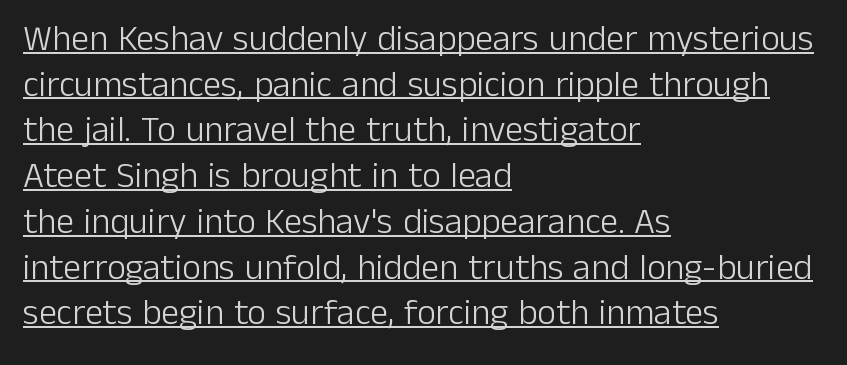
{"serif": "no", "italic": "no", "bold": "no", "weight": "light", "width": "normal", "stroke_contrast": "low", "x_height": "medium", "monospaced": "no", "underline": "yes", "align": "left", "line_spacing": "normal", "line_spacing_ratio": 1.27, "letter_spacing": "normal", "letter_spacing_em": 0.0, "glyph_px": 36}
